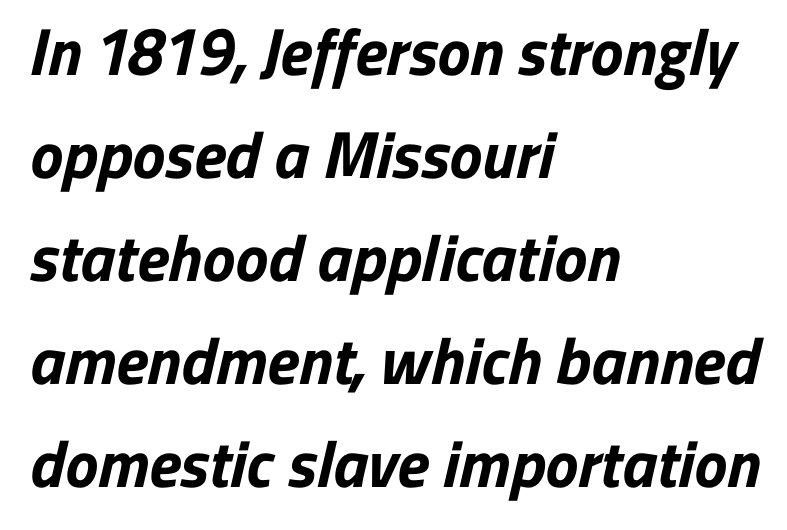
Q: Is the text bold? A: Yes.
Q: Is the typeface a serif or a sans-serif typeface? A: Sans-serif.
Q: Is the text underlined? A: No.
Q: How is the paragraph aligned? A: Left-aligned.
Q: Is the spacing between letters normal or unusually wide? A: Normal.
Q: Is the spacing between lines tight, normal or loose? A: Normal.
Q: Width (condensed, normal, or wide)? A: Normal.
Q: Stroke contrast? A: Low.
Q: x-height? A: Medium.
Q: Monospaced? A: No.
